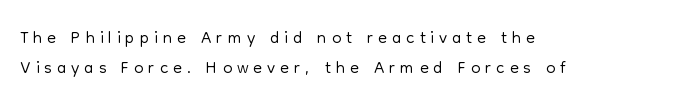
The image shows 26 px text type, upright; set left-aligned, tight line spacing (1.15x), not underlined.
